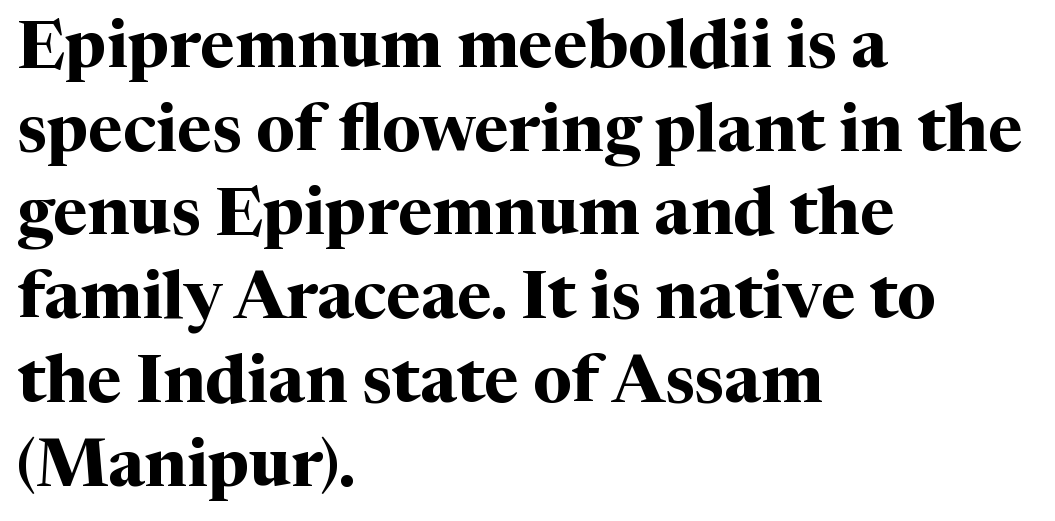
Every letter is thick-stroked: bold, no question. The baseline area is clear. The gaps between neighbouring characters are ordinary and unremarkable. The font's upright variant was chosen for this text. Small tapered or slab feet sit at the stroke ends, so this counts as serif. Vertically, the passage feels balanced, rows spaced as you'd expect.
